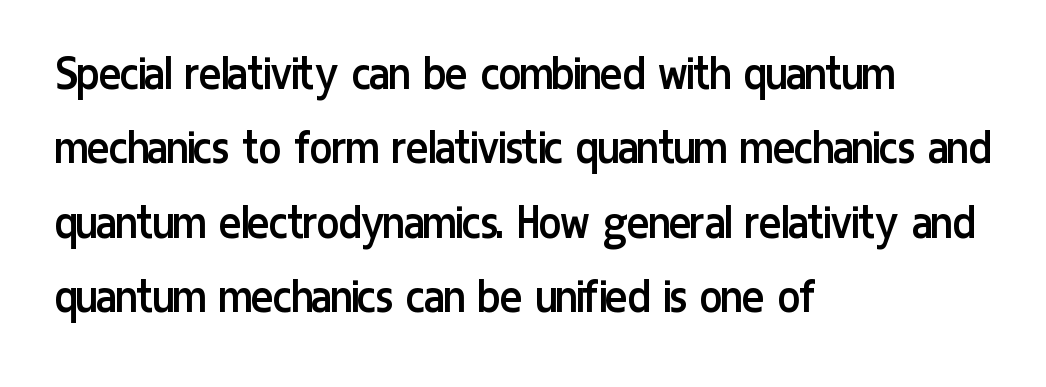
The image shows 52 px regular-weight, condensed sans-serif type, upright; set left-aligned, normal line spacing (1.43x), normal letter spacing, not underlined; low stroke contrast and a medium x-height.
